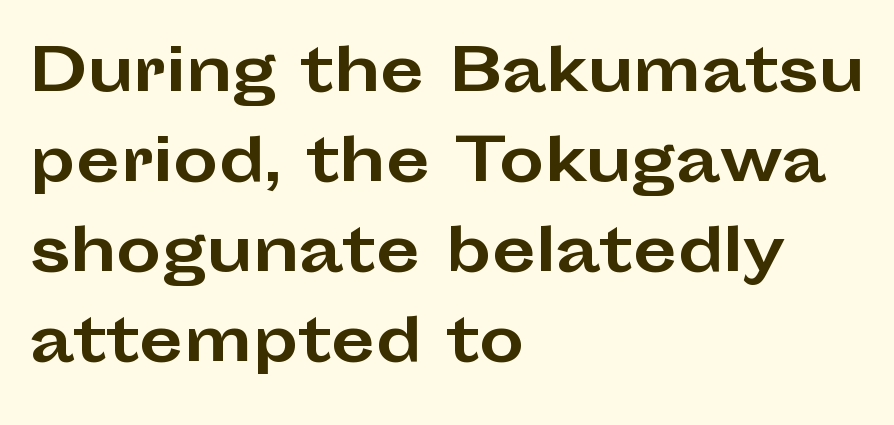
Q: Is the text bold? A: Yes.
Q: Is the text italic (slanted)? A: No, it is upright.
Q: Is the typeface a serif or a sans-serif typeface? A: Sans-serif.
Q: Is the text underlined? A: No.
Q: How is the paragraph aligned? A: Left-aligned.
Q: Is the spacing between letters normal or unusually wide? A: Normal.
Q: Is the spacing between lines tight, normal or loose? A: Normal.
Q: Width (condensed, normal, or wide)? A: Wide.
Q: Stroke contrast? A: Low.
Q: x-height? A: Medium.
Q: Monospaced? A: No.
